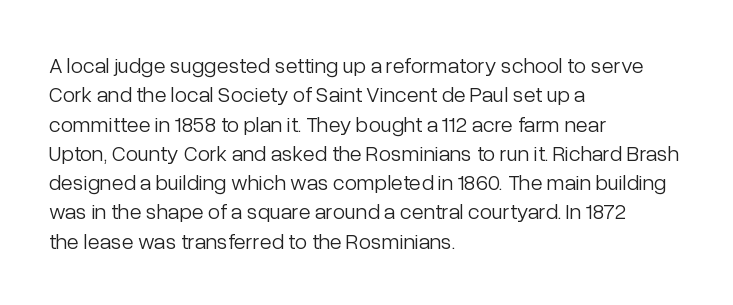
The image shows 22 px text type, upright; set left-aligned, normal line spacing (1.33x), normal letter spacing, not underlined.
